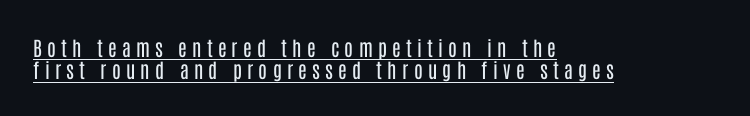
Q: Is the text bold? A: No.
Q: Is the text italic (slanted)? A: No, it is upright.
Q: Is the text underlined? A: Yes.
Q: How is the paragraph aligned? A: Left-aligned.
Q: Is the spacing between letters normal or unusually wide? A: Unusually wide.
Q: Is the spacing between lines tight, normal or loose? A: Tight.
